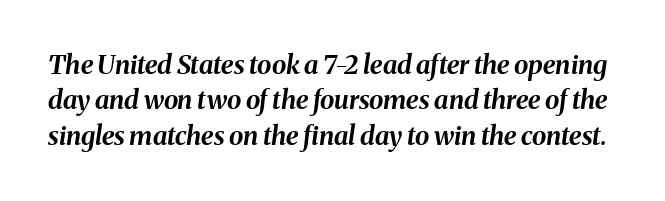
Q: Is the text bold? A: Yes.
Q: Is the text italic (slanted)? A: Yes, it leans right by about 8 degrees.
Q: Is the text underlined? A: No.
Q: Is the spacing between letters normal or unusually wide? A: Normal.
Q: Is the spacing between lines tight, normal or loose? A: Normal.
